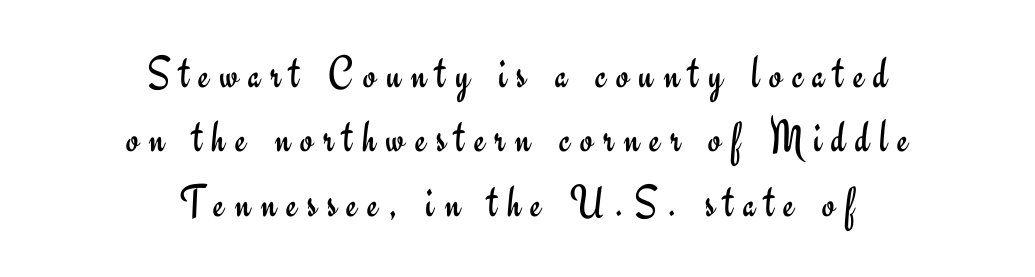
Q: Is the text bold? A: No.
Q: Is the text italic (slanted)? A: Yes.
Q: Is the typeface a serif or a sans-serif typeface? A: Sans-serif.
Q: Is the text underlined? A: No.
Q: How is the paragraph aligned? A: Centered.
Q: Is the spacing between letters normal or unusually wide? A: Unusually wide.
Q: Is the spacing between lines tight, normal or loose? A: Normal.
Q: Width (condensed, normal, or wide)? A: Normal.
Q: Stroke contrast? A: Low.
Q: x-height? A: Small.
Q: Monospaced? A: No.
